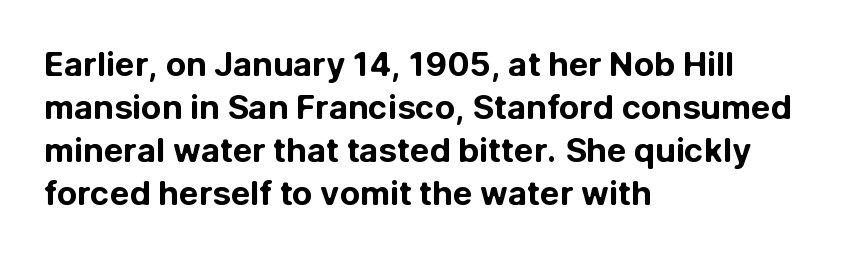
The image shows 33 px bold sans-serif type, upright; set left-aligned, normal line spacing (1.3x), normal letter spacing, not underlined; low stroke contrast and a medium x-height.
